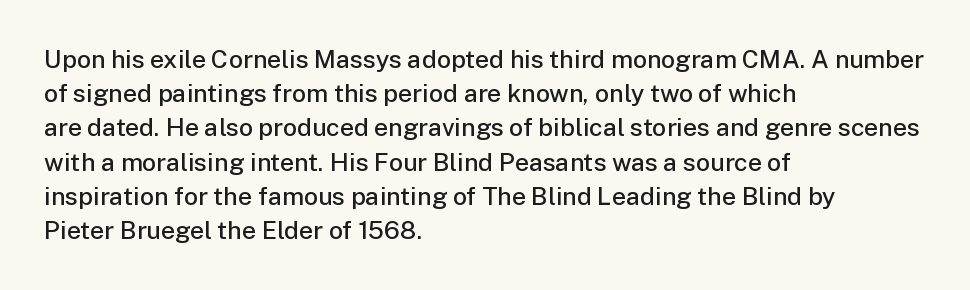
The image shows 25 px text type, upright; set left-aligned, normal line spacing (1.37x), normal letter spacing, not underlined.
